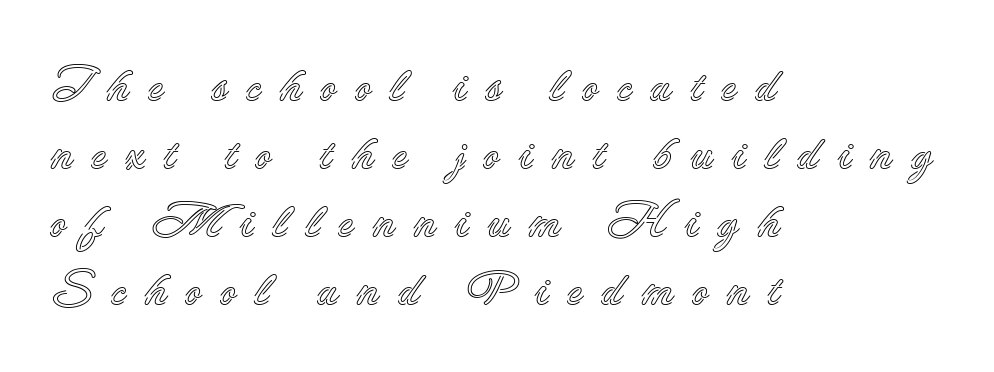
Q: Is the text italic (slanted)? A: Yes.
Q: Is the text underlined? A: No.
Q: How is the paragraph aligned? A: Left-aligned.
Q: Is the spacing between letters normal or unusually wide? A: Unusually wide.
Q: Is the spacing between lines tight, normal or loose? A: Normal.
Q: Width (condensed, normal, or wide)? A: Normal.
Q: x-height? A: Small.
Q: Monospaced? A: No.
